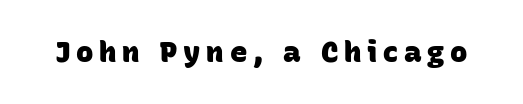
Q: Is the text bold? A: Yes.
Q: Is the typeface a serif or a sans-serif typeface? A: Sans-serif.
Q: Is the text underlined? A: No.
Q: Is the spacing between letters normal or unusually wide? A: Unusually wide.
Q: Width (condensed, normal, or wide)? A: Normal.
Q: Stroke contrast? A: Low.
Q: x-height? A: Large.
Q: Monospaced? A: No.
